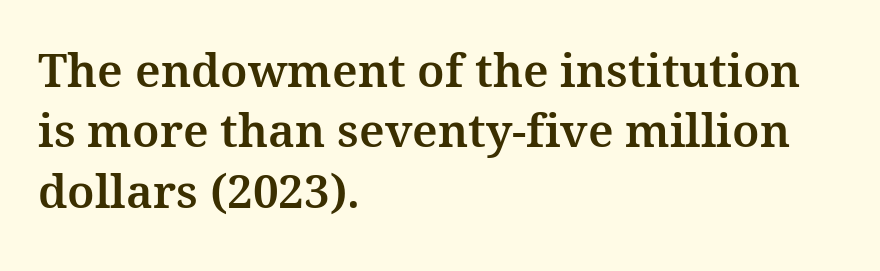
The face used here is seriffed, in the tradition of book romans. Vertical spacing — default. You could not count columns in this text — the font is proportionally spaced. Words appear dense and cohesive because spacing is normal.
